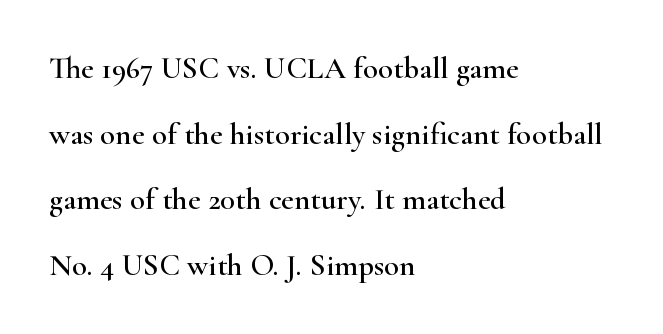
{"serif": "yes", "italic": "no", "width": "wide", "stroke_contrast": "high", "x_height": "small", "monospaced": "no", "underline": "no", "align": "left", "line_spacing": "loose", "line_spacing_ratio": 2.12, "letter_spacing": "normal", "letter_spacing_em": 0.0, "glyph_px": 31}
